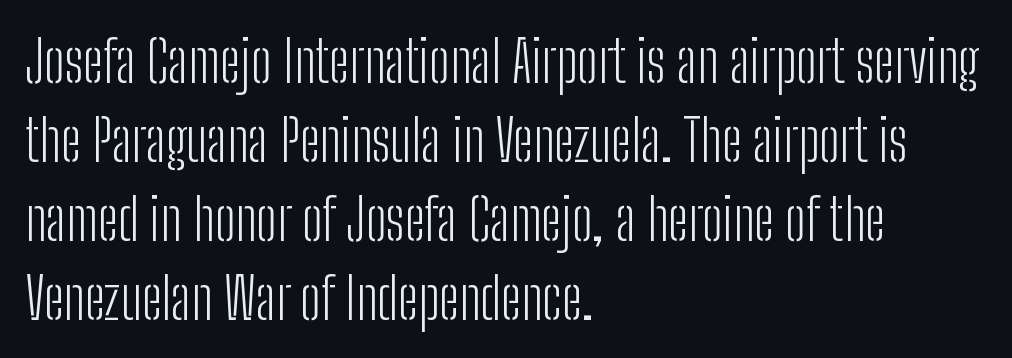
Q: Is the text bold? A: No.
Q: Is the text italic (slanted)? A: No, it is upright.
Q: Is the typeface a serif or a sans-serif typeface? A: Sans-serif.
Q: Is the text underlined? A: No.
Q: How is the paragraph aligned? A: Left-aligned.
Q: Is the spacing between letters normal or unusually wide? A: Normal.
Q: Is the spacing between lines tight, normal or loose? A: Normal.
Q: Width (condensed, normal, or wide)? A: Condensed.
Q: Stroke contrast? A: Low.
Q: x-height? A: Medium.
Q: Monospaced? A: No.
